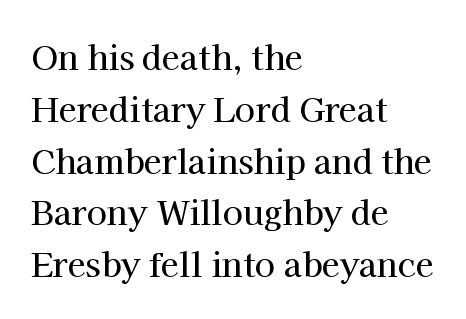
The face used here is proportionally spaced, like ordinary book or web type. Compared with a centered layout, this one pins lines to the left instead. A typesetter would call this leading conventional body-copy spacing. Words float on clear page, feet unadorned. The line texture is even and compact thanks to regular tracking. Unlike a clean sans, this face finishes its strokes with serifs.
